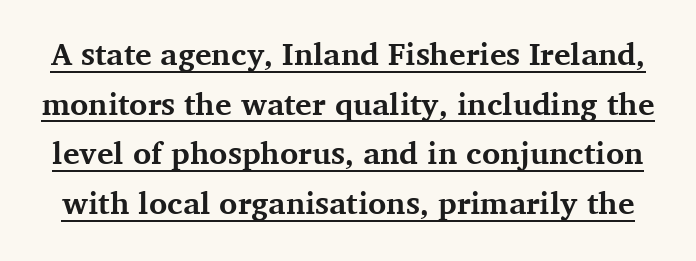
Every letter is thick-stroked: bold, no question. A serif font was chosen for this passage. Tall strokes in this sample are plumb rather than angled. Compared with undecorated copy, this sample adds a rule below the words.
